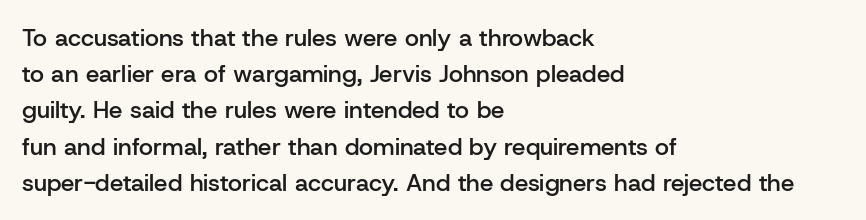
{"italic": "no", "bold": "semi", "underline": "no", "align": "left", "line_spacing": "normal", "line_spacing_ratio": 1.51, "letter_spacing": "normal", "letter_spacing_em": 0.0, "glyph_px": 24}
